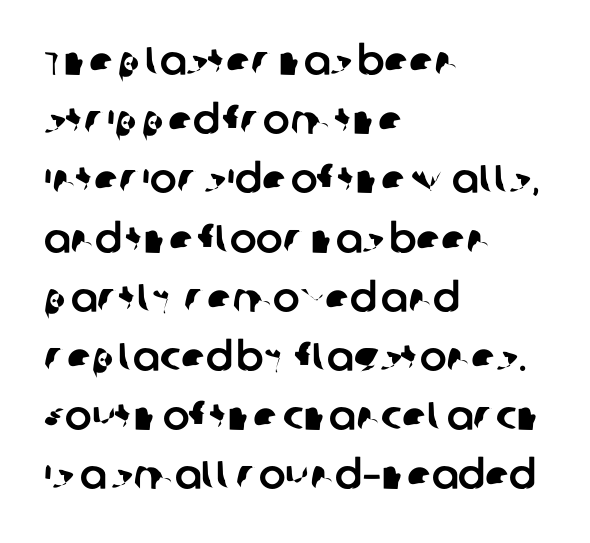
Q: Is the typeface a serif or a sans-serif typeface? A: Sans-serif.
Q: Is the text underlined? A: No.
Q: How is the paragraph aligned? A: Left-aligned.
Q: Is the spacing between letters normal or unusually wide? A: Normal.
Q: Is the spacing between lines tight, normal or loose? A: Normal.
Q: Width (condensed, normal, or wide)? A: Normal.
Q: Stroke contrast? A: Low.
Q: x-height? A: Large.
Q: Monospaced? A: No.
